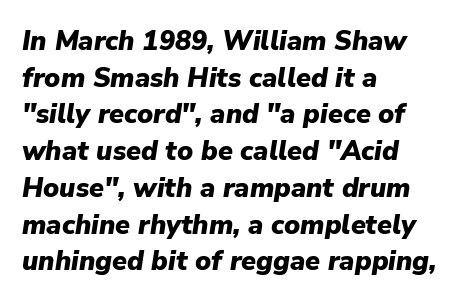
Q: Is the text bold? A: Yes.
Q: Is the text italic (slanted)? A: Yes, it leans right by about 9 degrees.
Q: Is the text underlined? A: No.
Q: How is the paragraph aligned? A: Left-aligned.
Q: Is the spacing between letters normal or unusually wide? A: Normal.
Q: Is the spacing between lines tight, normal or loose? A: Normal.
